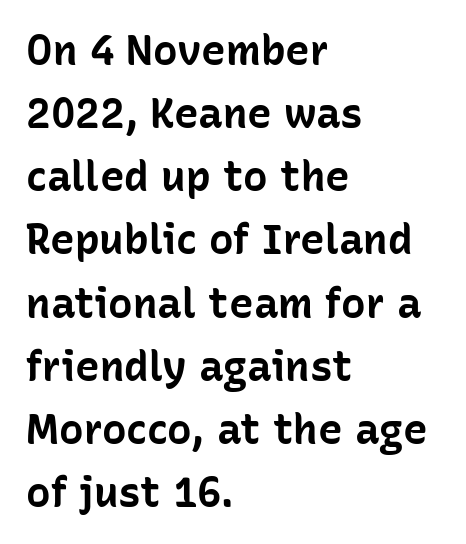
The image shows 41 px bold sans-serif type, upright; set left-aligned, normal line spacing (1.54x), normal letter spacing, not underlined; low stroke contrast and a medium x-height.
